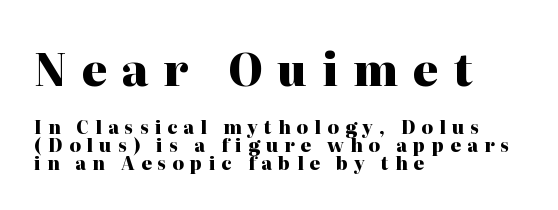
The image shows 44 px heavy serif type, upright; set left-aligned, tight line spacing (0.98x), unusually wide letter spacing (+0.34 em), not underlined; the first (top) block is 2.44x larger; high stroke contrast and a medium x-height.
